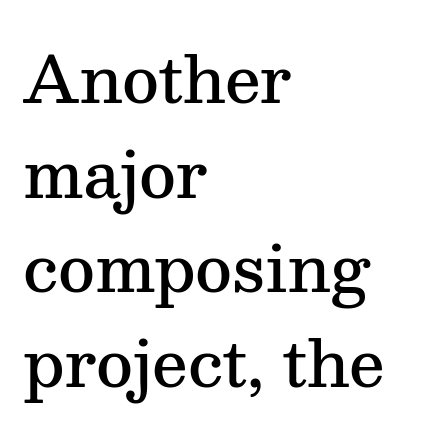
{"serif": "yes", "italic": "no", "bold": "semi", "weight": "semibold", "width": "normal", "stroke_contrast": "medium", "x_height": "medium", "monospaced": "no", "underline": "no", "align": "left", "line_spacing": "normal", "line_spacing_ratio": 1.48, "letter_spacing": "normal", "letter_spacing_em": 0.0, "glyph_px": 64}
